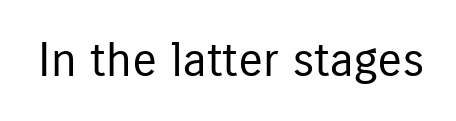
Q: Is the text bold? A: No.
Q: Is the text italic (slanted)? A: No, it is upright.
Q: Is the typeface a serif or a sans-serif typeface? A: Sans-serif.
Q: Is the text underlined? A: No.
Q: Is the spacing between letters normal or unusually wide? A: Normal.
Q: Width (condensed, normal, or wide)? A: Condensed.
Q: Stroke contrast? A: Low.
Q: x-height? A: Medium.
Q: Monospaced? A: No.
